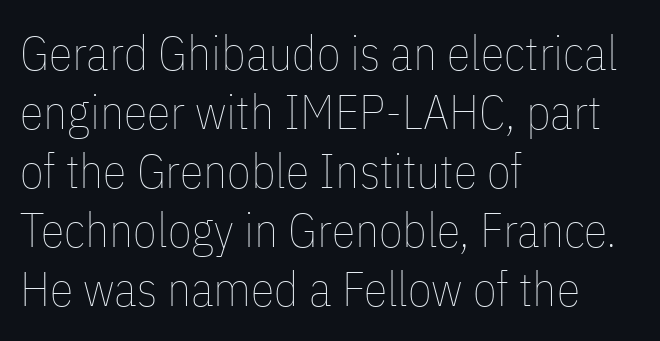
{"italic": "no", "bold": "no", "weight": "thin", "width": "condensed", "stroke_contrast": "low", "x_height": "medium", "monospaced": "no", "underline": "no", "align": "left", "line_spacing_ratio": 1.23, "letter_spacing": "normal", "letter_spacing_em": 0.0, "glyph_px": 48}
